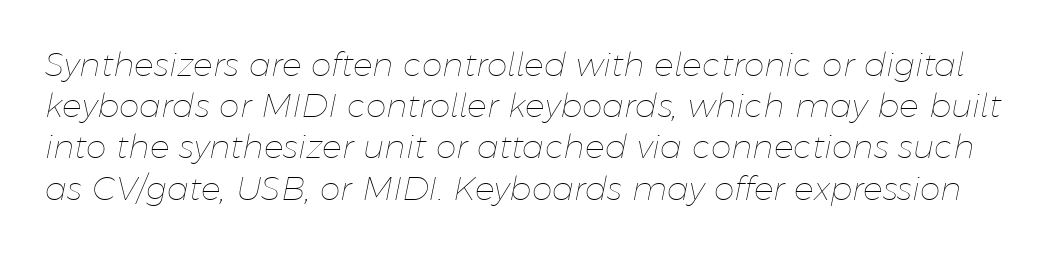
The image shows 33 px thin type, italic (leaning right); set normal line spacing (1.25x), normal letter spacing, not underlined; low stroke contrast and a medium x-height.
